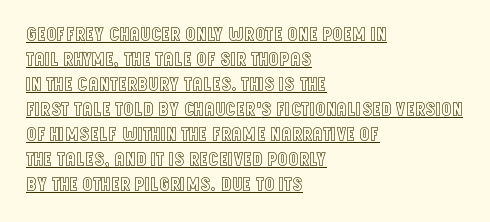
{"italic": "no", "underline": "yes", "align": "left", "line_spacing": "normal", "line_spacing_ratio": 1.25, "letter_spacing": "normal", "letter_spacing_em": 0.0, "glyph_px": 20}
